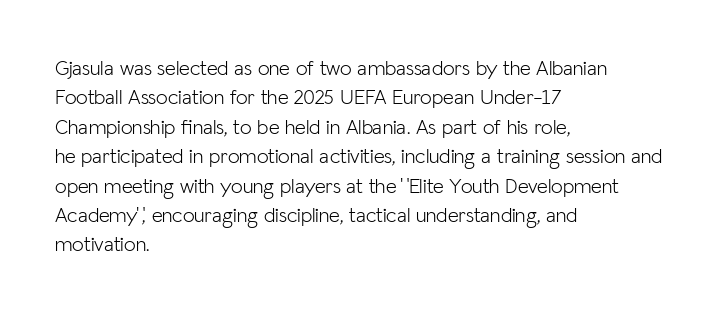
Q: Is the text bold? A: No.
Q: Is the text italic (slanted)? A: No, it is upright.
Q: Is the text underlined? A: No.
Q: How is the paragraph aligned? A: Left-aligned.
Q: Is the spacing between letters normal or unusually wide? A: Normal.
Q: Is the spacing between lines tight, normal or loose? A: Normal.
